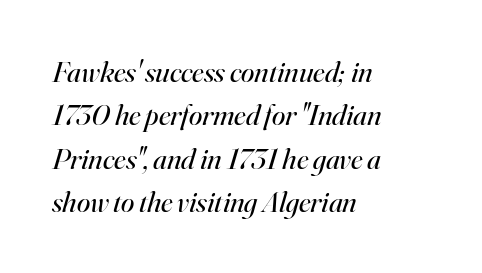
The image shows 30 px regular-weight serif type, italic (leaning right); set left-aligned, normal line spacing (1.45x), normal letter spacing, not underlined; high stroke contrast and a small x-height.
